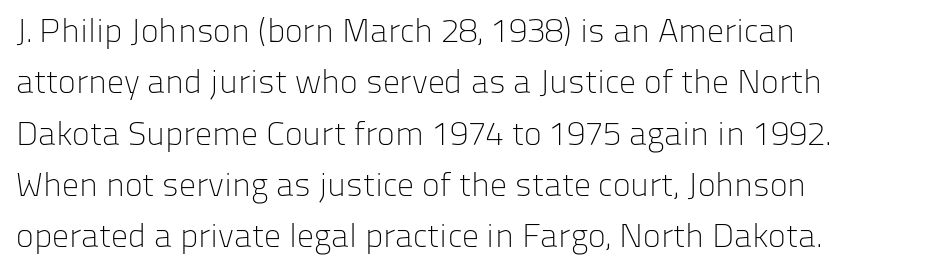
{"serif": "no", "italic": "no", "bold": "no", "weight": "light", "width": "normal", "stroke_contrast": "low", "x_height": "medium", "monospaced": "no", "underline": "no", "align": "left", "line_spacing": "normal", "line_spacing_ratio": 1.51, "letter_spacing": "normal", "letter_spacing_em": 0.0, "glyph_px": 34}
